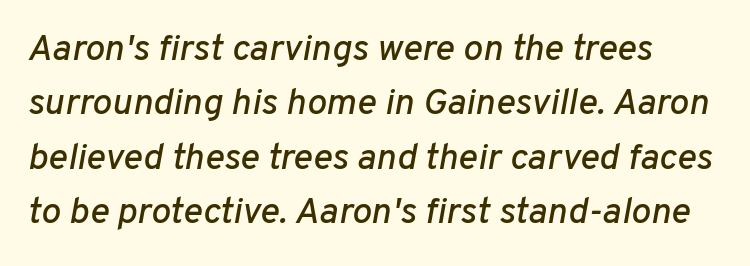
The image shows 37 px text type, italic (leaning right); set left-aligned, normal line spacing (1.47x), normal letter spacing, not underlined; low stroke contrast and a medium x-height.
